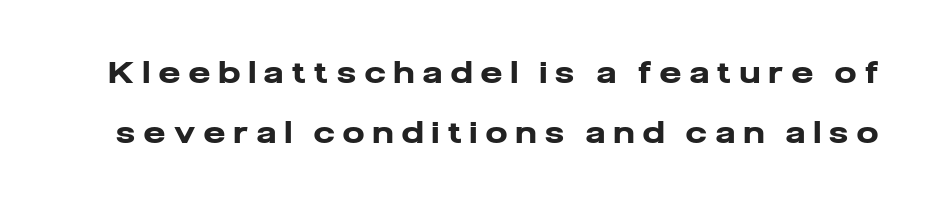
The tracking reads as deliberately expanded to a designer's eye. The passage shown is typed in a proportional face where columns would drift. The typesetting leans heavy: a genuine bold. The string is rendered with underlining switched off. Do the letters lean? They stand straight. I'd call this a sans setting — the letters go barefoot.
